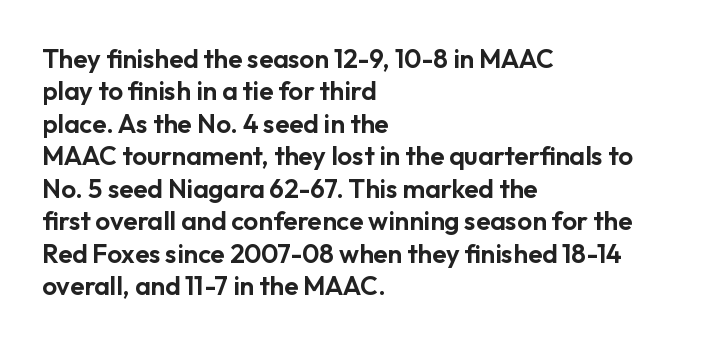
Q: Is the text italic (slanted)? A: No, it is upright.
Q: Is the text underlined? A: No.
Q: How is the paragraph aligned? A: Left-aligned.
Q: Is the spacing between letters normal or unusually wide? A: Normal.
Q: Is the spacing between lines tight, normal or loose? A: Normal.
